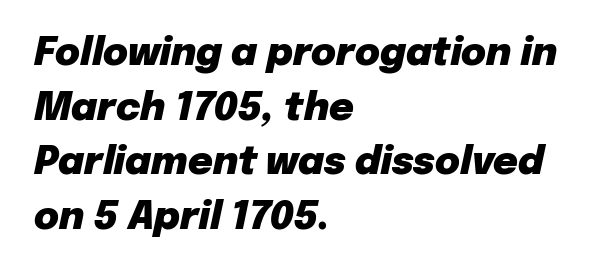
{"italic": "yes", "lean": "right", "slant_degrees": 12, "bold": "yes", "weight": "heavy", "width": "normal", "stroke_contrast": "low", "x_height": "medium", "monospaced": "no", "underline": "no", "align": "left", "line_spacing": "normal", "line_spacing_ratio": 1.44, "letter_spacing": "normal", "letter_spacing_em": 0.0, "glyph_px": 38}
